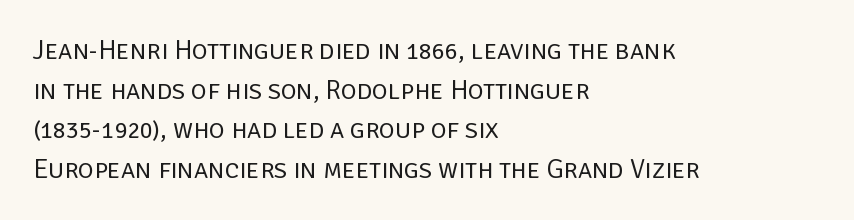
Q: Is the text bold? A: No.
Q: Is the text italic (slanted)? A: No, it is upright.
Q: Is the text underlined? A: No.
Q: How is the paragraph aligned? A: Left-aligned.
Q: Is the spacing between letters normal or unusually wide? A: Normal.
Q: Is the spacing between lines tight, normal or loose? A: Normal.
